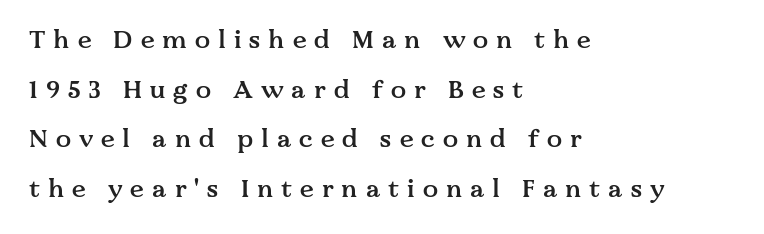
Clear beneath every line of the passage. This is the in-between weight designers call semibold or demi. Posture: upright roman. Compared with typical paragraphs, the rows here are farther apart. Left-aligned paragraph, ragged on the right. The gaps between neighbouring characters are conspicuously large.
